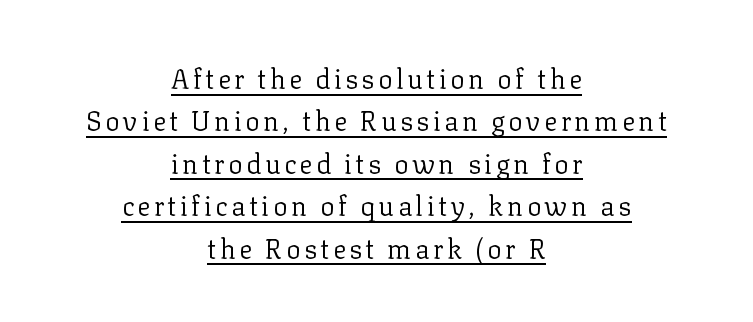
{"italic": "no", "bold": "no", "underline": "yes", "align": "center", "line_spacing": "normal", "line_spacing_ratio": 1.57, "glyph_px": 27}
